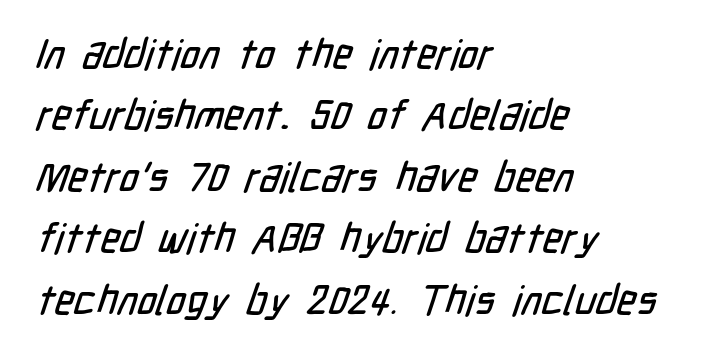
{"serif": "no", "width": "condensed", "stroke_contrast": "low", "x_height": "medium", "monospaced": "no", "underline": "no", "align": "left", "line_spacing": "normal", "line_spacing_ratio": 1.5, "letter_spacing": "normal", "letter_spacing_em": 0.0, "glyph_px": 41}
